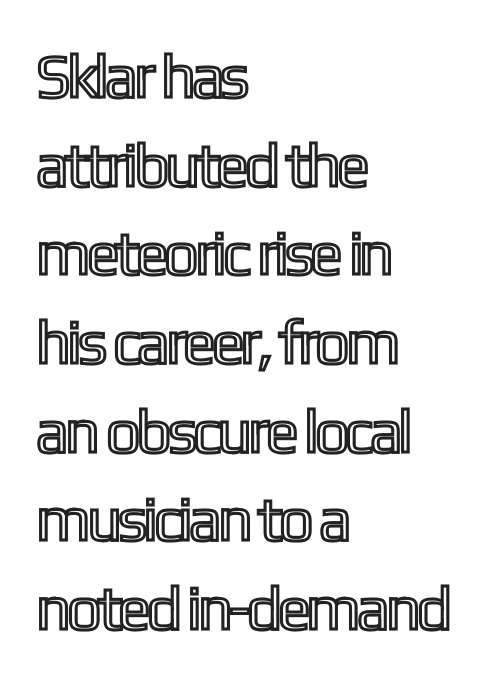
{"italic": "no", "width": "condensed", "x_height": "medium", "monospaced": "no", "underline": "no", "align": "left", "line_spacing": "normal", "line_spacing_ratio": 1.43, "letter_spacing": "normal", "letter_spacing_em": 0.0, "glyph_px": 62}
